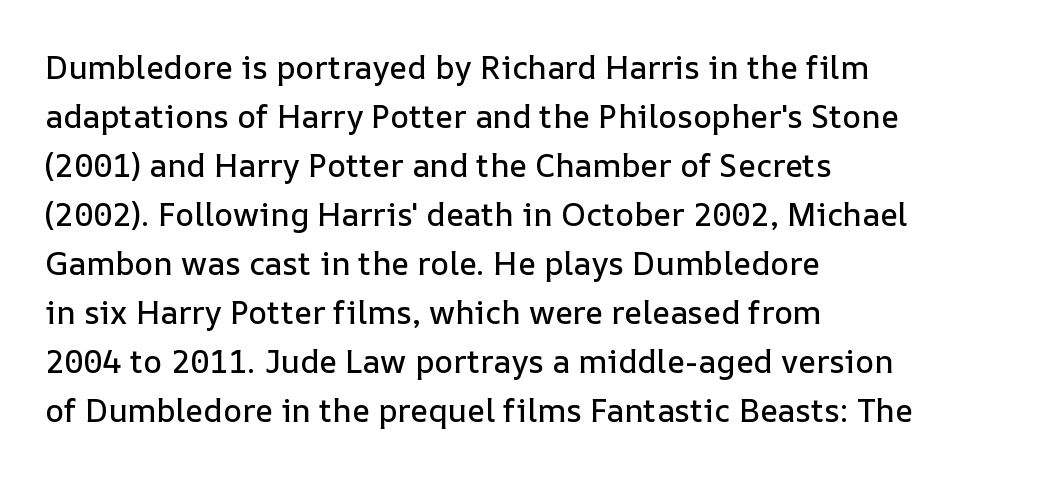
Q: Is the text italic (slanted)? A: No, it is upright.
Q: Is the text underlined? A: No.
Q: How is the paragraph aligned? A: Left-aligned.
Q: Is the spacing between letters normal or unusually wide? A: Normal.
Q: Is the spacing between lines tight, normal or loose? A: Normal.
Q: Width (condensed, normal, or wide)? A: Normal.
Q: Stroke contrast? A: Low.
Q: x-height? A: Medium.
Q: Monospaced? A: No.
